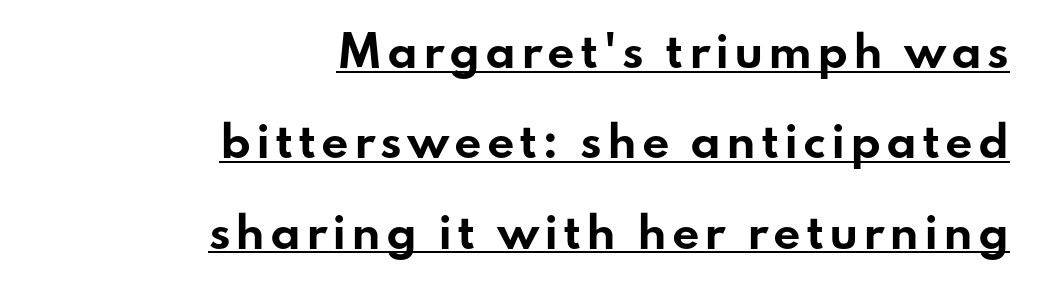
Q: Is the text bold? A: Yes.
Q: Is the text italic (slanted)? A: No, it is upright.
Q: Is the typeface a serif or a sans-serif typeface? A: Sans-serif.
Q: Is the text underlined? A: Yes.
Q: How is the paragraph aligned? A: Right-aligned.
Q: Is the spacing between lines tight, normal or loose? A: Loose.
Q: Width (condensed, normal, or wide)? A: Wide.
Q: Stroke contrast? A: Low.
Q: x-height? A: Small.
Q: Monospaced? A: No.
